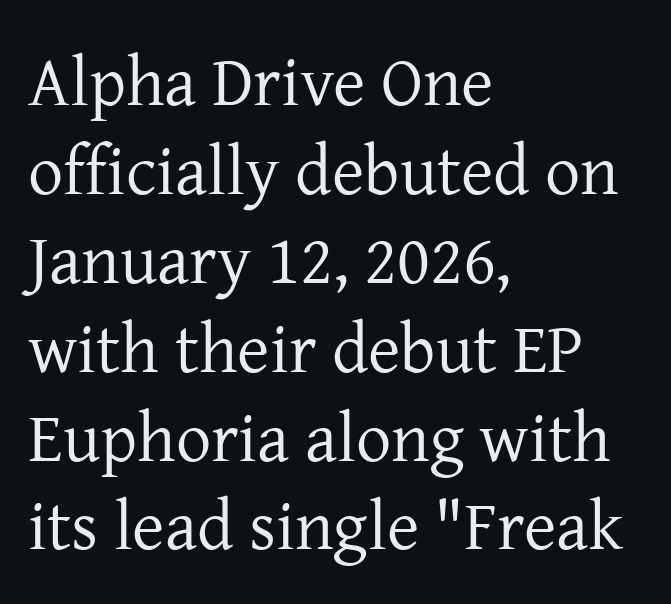
Q: Is the text bold? A: No.
Q: Is the text italic (slanted)? A: No, it is upright.
Q: Is the typeface a serif or a sans-serif typeface? A: Serif.
Q: Is the text underlined? A: No.
Q: How is the paragraph aligned? A: Left-aligned.
Q: Is the spacing between letters normal or unusually wide? A: Normal.
Q: Is the spacing between lines tight, normal or loose? A: Normal.
Q: Width (condensed, normal, or wide)? A: Normal.
Q: Stroke contrast? A: Low.
Q: x-height? A: Medium.
Q: Monospaced? A: No.
